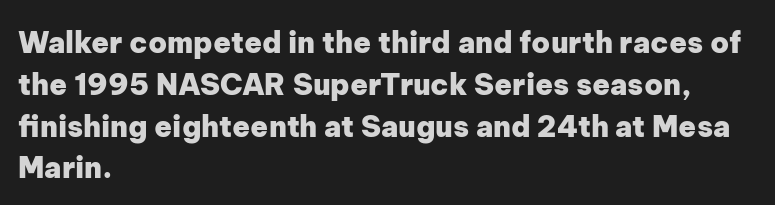
The image shows 29 px heavy sans-serif type, upright; set left-aligned, normal line spacing (1.44x), normal letter spacing, not underlined; low stroke contrast and a medium x-height.
